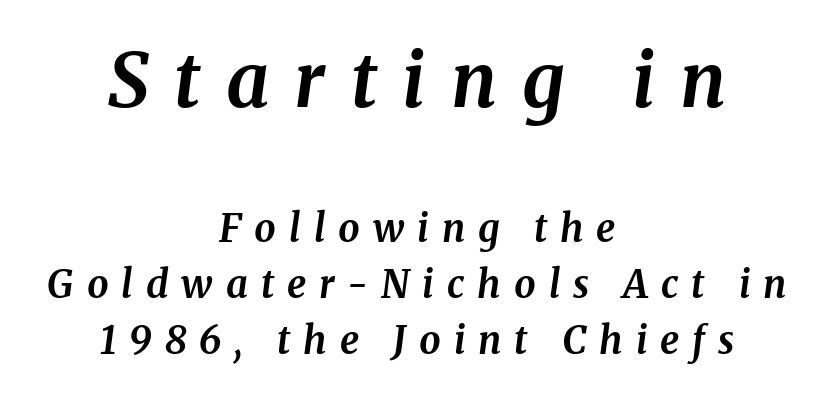
The image shows 75 px bold serif type, italic (leaning right); set centered, normal line spacing (1.48x), unusually wide letter spacing (+0.34 em), not underlined; the first (top) block is 1.97x larger; medium stroke contrast and a medium x-height.
